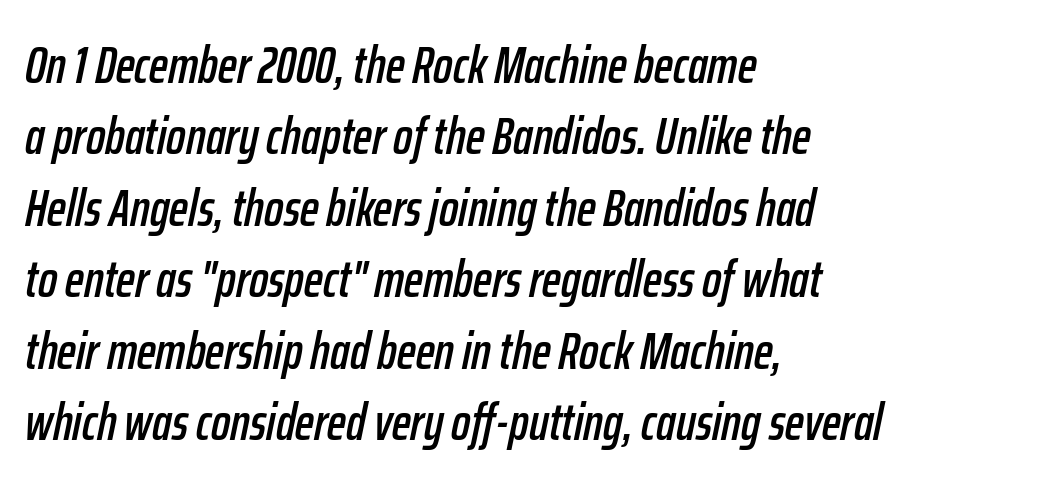
Alignment: flush left. Horizontal bands of white between lines are of average thickness. Looks like regular typesetting: each glyph gets only the width it needs. Rule under the text: the space is simply empty. The tracking reads as untouched default to a designer's eye. The passage shown leans; its letterforms are oblique.
